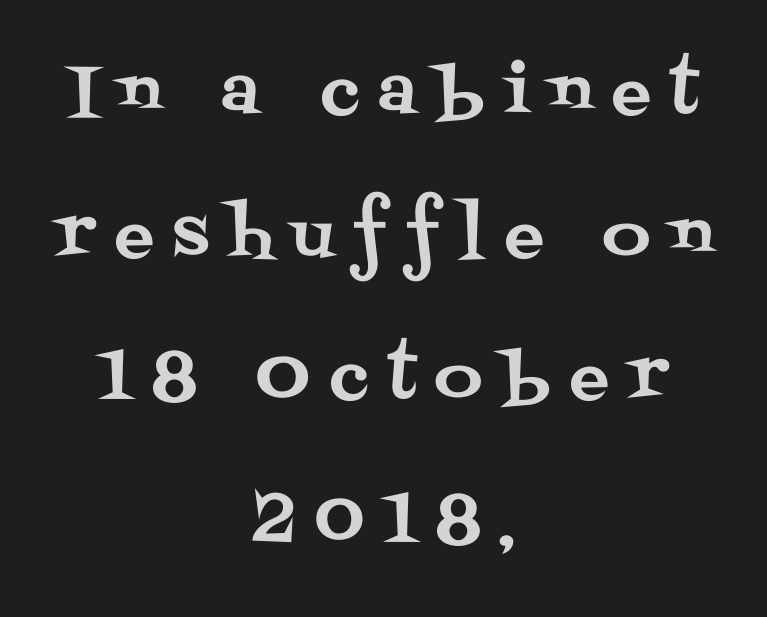
Designer's note — italics off, roman on. Each new line begins a long way beneath the previous one. Honestly, the letter spacing is so wide it's the main thing you notice. You could not count columns in this text — the font is proportionally spaced. Casual observation: everything's sitting right in the middle.
